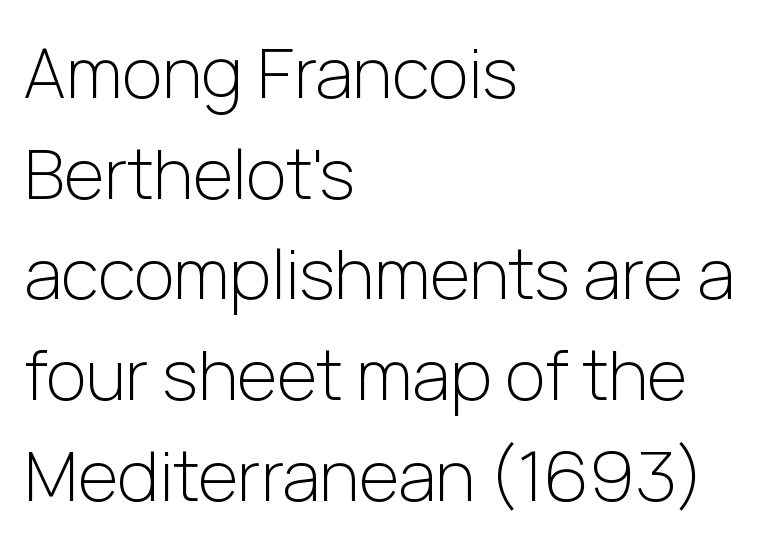
{"serif": "no", "italic": "no", "bold": "no", "weight": "light", "width": "normal", "stroke_contrast": "low", "x_height": "medium", "monospaced": "no", "underline": "no", "align": "left", "line_spacing": "normal", "line_spacing_ratio": 1.46, "letter_spacing": "normal", "letter_spacing_em": 0.0, "glyph_px": 69}
